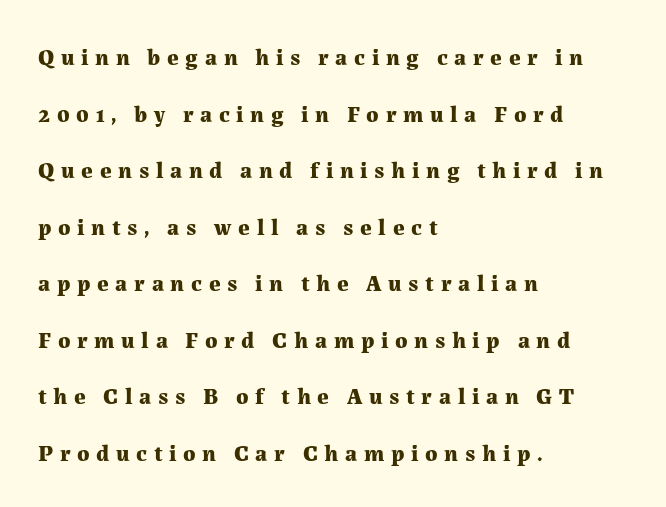
The image shows 23 px bold type, upright; set left-aligned, loose line spacing (2.46x), unusually wide letter spacing (+0.29 em), not underlined.
